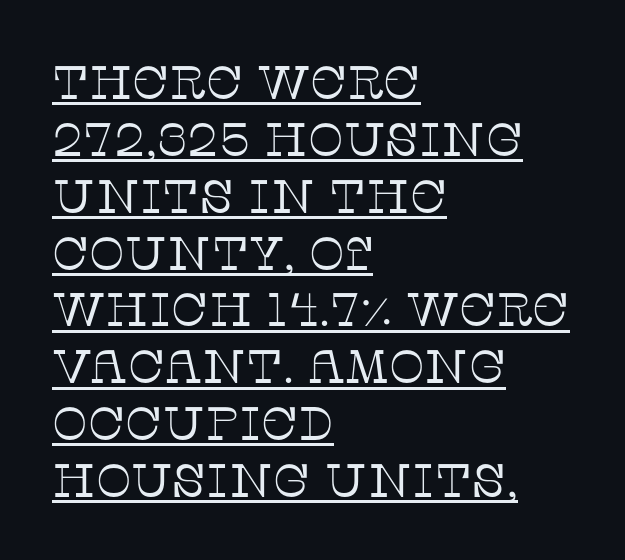
The image shows 47 px thin serif type, upright; set left-aligned, line spacing 1.21x, normal letter spacing, underlined; low stroke contrast and a large x-height.
